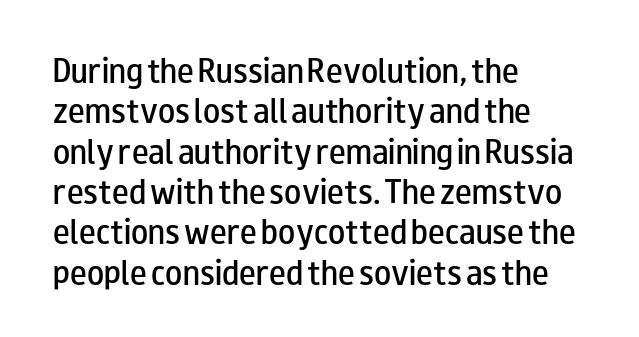
{"serif": "no", "italic": "no", "bold": "semi", "weight": "semibold", "width": "wide", "stroke_contrast": "low", "x_height": "small", "monospaced": "no", "underline": "no", "align": "left", "line_spacing": "normal", "line_spacing_ratio": 1.44, "letter_spacing": "normal", "letter_spacing_em": 0.0, "glyph_px": 28}
